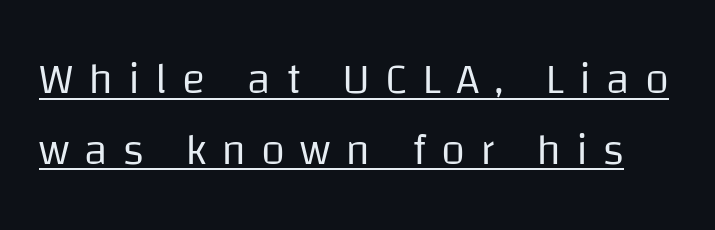
The image shows 44 px regular-weight sans-serif type, upright; set normal line spacing (1.61x), unusually wide letter spacing (+0.34 em), underlined; low stroke contrast and a large x-height.
